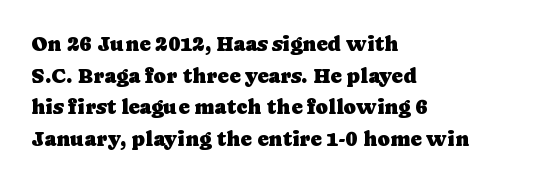
{"italic": "no", "underline": "no", "align": "left", "line_spacing": "normal", "line_spacing_ratio": 1.51, "letter_spacing": "normal", "letter_spacing_em": 0.0, "glyph_px": 21}
